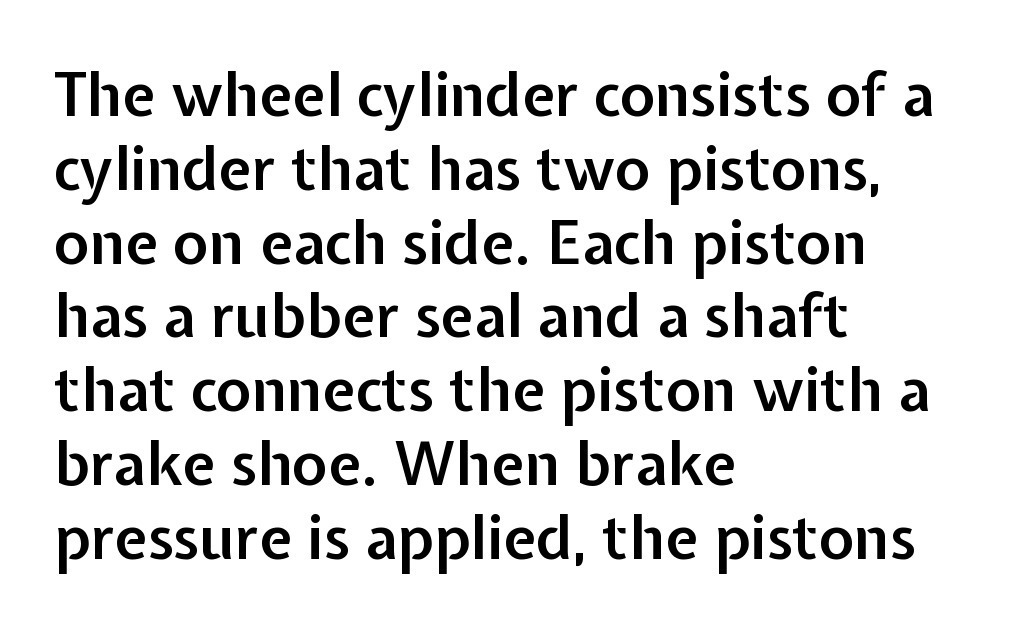
The image shows 60 px semibold sans-serif type, upright; set left-aligned, line spacing 1.23x, normal letter spacing, not underlined; low stroke contrast and a medium x-height.
